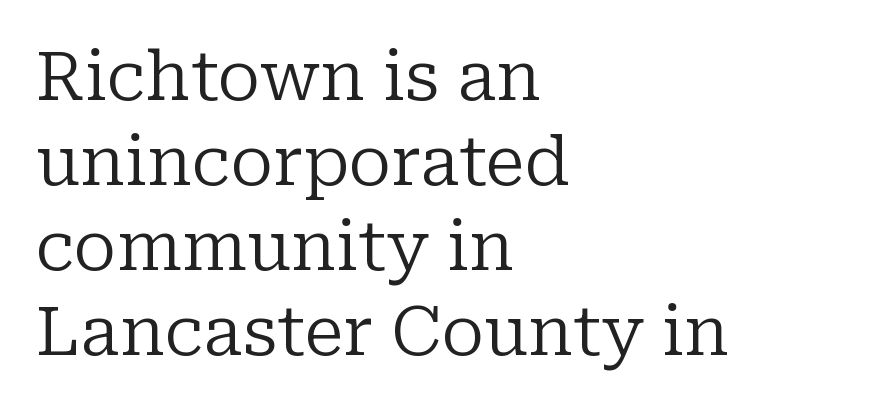
{"serif": "yes", "italic": "no", "bold": "no", "weight": "regular", "width": "normal", "stroke_contrast": "low", "x_height": "medium", "monospaced": "no", "underline": "no", "align": "left", "line_spacing": "normal", "line_spacing_ratio": 1.25, "letter_spacing": "normal", "letter_spacing_em": 0.0, "glyph_px": 68}
